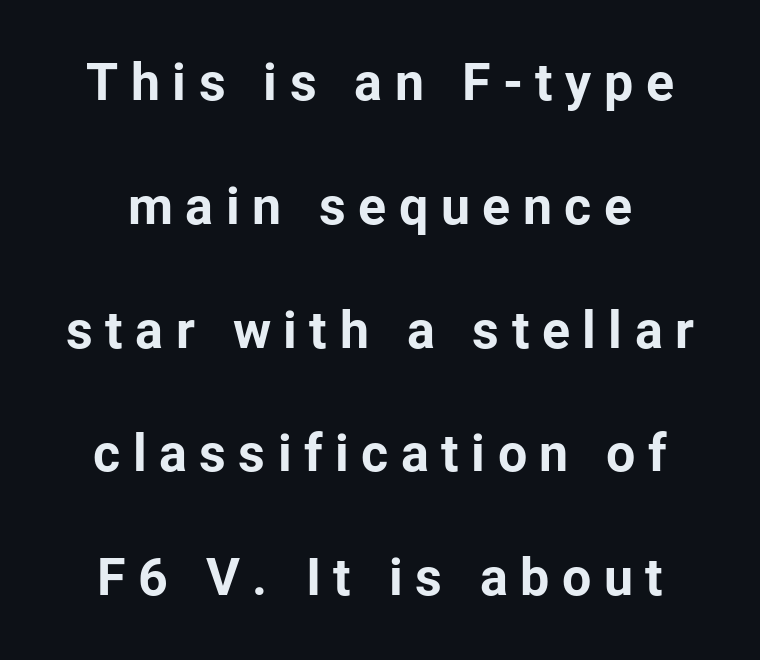
The image shows 52 px bold sans-serif type, upright; set loose line spacing (2.38x), unusually wide letter spacing (+0.24 em), not underlined; low stroke contrast and a medium x-height.
